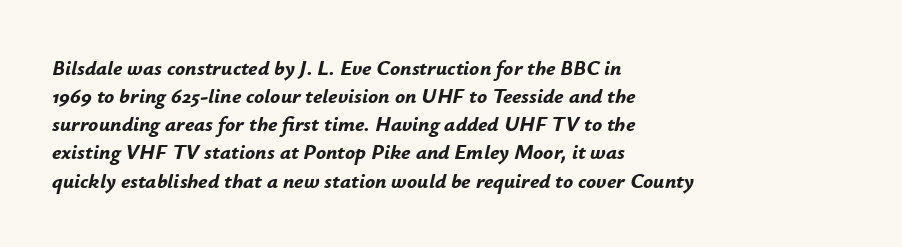
Q: Is the text bold? A: Yes.
Q: Is the text italic (slanted)? A: Yes, it leans right by about 12 degrees.
Q: Is the text underlined? A: No.
Q: How is the paragraph aligned? A: Left-aligned.
Q: Is the spacing between letters normal or unusually wide? A: Normal.
Q: Is the spacing between lines tight, normal or loose? A: Normal.
